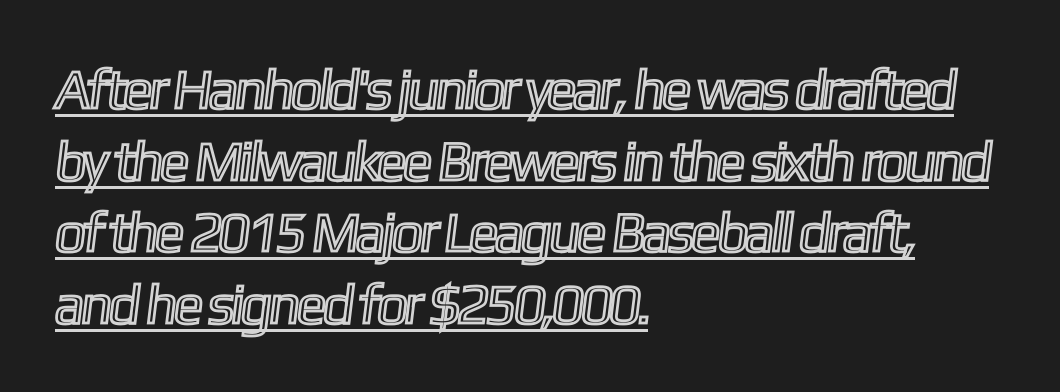
Q: Is the text underlined? A: Yes.
Q: How is the paragraph aligned? A: Left-aligned.
Q: Is the spacing between letters normal or unusually wide? A: Normal.
Q: Is the spacing between lines tight, normal or loose? A: Normal.
Q: Width (condensed, normal, or wide)? A: Condensed.
Q: x-height? A: Medium.
Q: Monospaced? A: No.
